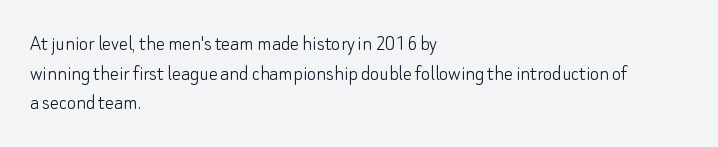
{"italic": "no", "bold": "no", "underline": "no", "align": "left", "line_spacing": "normal", "line_spacing_ratio": 1.35, "letter_spacing": "normal", "letter_spacing_em": 0.0, "glyph_px": 22}
